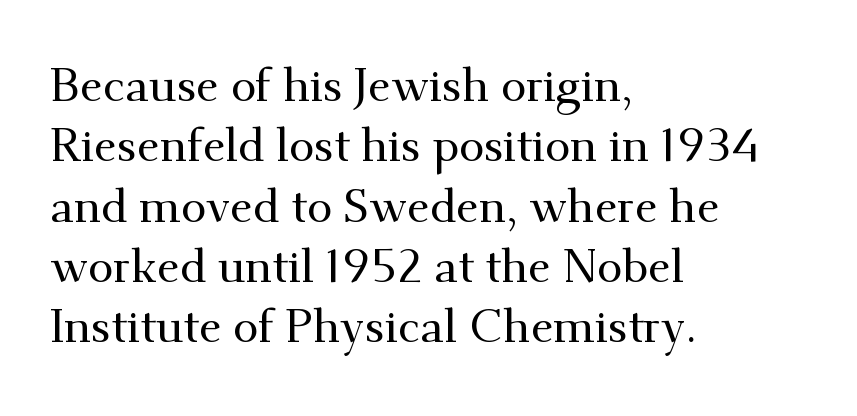
Q: Is the text italic (slanted)? A: No, it is upright.
Q: Is the typeface a serif or a sans-serif typeface? A: Serif.
Q: Is the text underlined? A: No.
Q: How is the paragraph aligned? A: Left-aligned.
Q: Is the spacing between letters normal or unusually wide? A: Normal.
Q: Is the spacing between lines tight, normal or loose? A: Normal.
Q: Width (condensed, normal, or wide)? A: Normal.
Q: Stroke contrast? A: Medium.
Q: x-height? A: Small.
Q: Monospaced? A: No.
